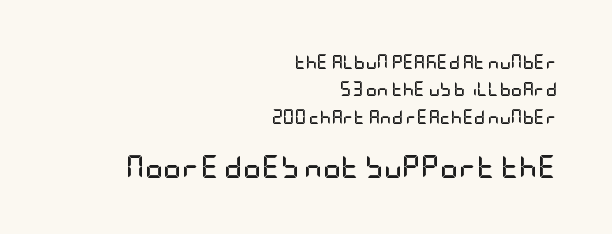
The image shows 23 px bold type, upright; set right-aligned, loose line spacing (1.95x), normal letter spacing, not underlined; the second (bottom) block is 1.64x larger.
